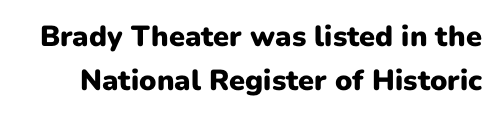
Q: Is the text bold? A: Yes.
Q: Is the text italic (slanted)? A: No, it is upright.
Q: Is the typeface a serif or a sans-serif typeface? A: Sans-serif.
Q: Is the text underlined? A: No.
Q: Is the spacing between letters normal or unusually wide? A: Normal.
Q: Is the spacing between lines tight, normal or loose? A: Normal.
Q: Width (condensed, normal, or wide)? A: Normal.
Q: Stroke contrast? A: Low.
Q: x-height? A: Medium.
Q: Monospaced? A: No.
